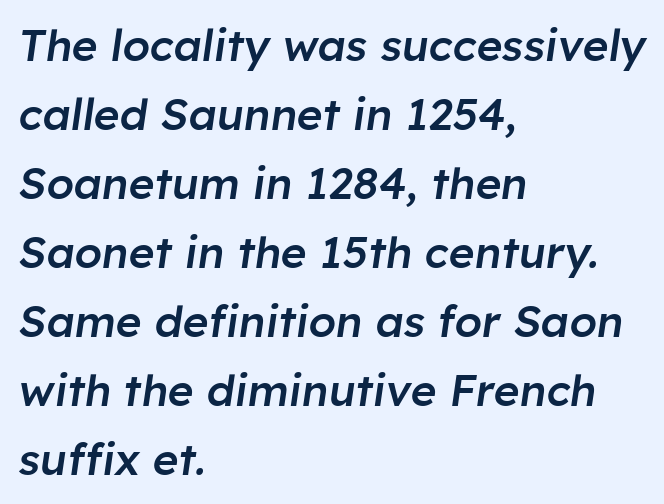
Glance below the letters and you will spot only blank space. The face used here has a pronounced slope to its letters. The typesetter chose a ragged-right arrangement here. Quick note: interline space is typical.
